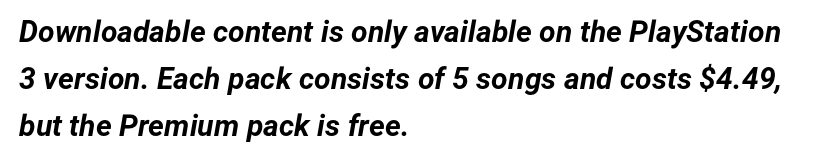
Caption: multi-line text, flush left, ragged right. The baseline area is clear. Look at the stroke-to-counter ratio: heavy, a bold. The letters are slanted; this is an italic face.
